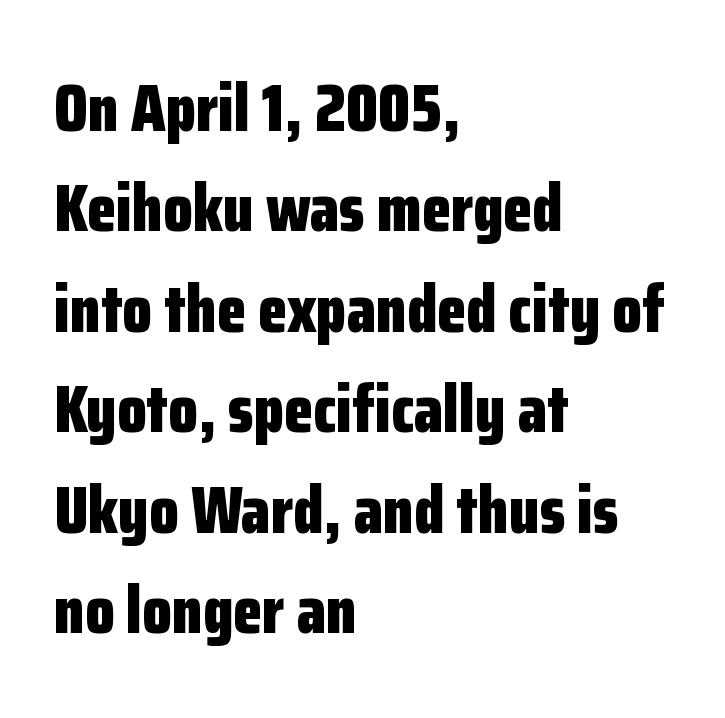
{"serif": "no", "italic": "no", "bold": "yes", "weight": "bold", "width": "condensed", "stroke_contrast": "low", "x_height": "medium", "monospaced": "no", "underline": "no", "align": "left", "line_spacing": "normal", "line_spacing_ratio": 1.5, "letter_spacing": "normal", "letter_spacing_em": 0.0, "glyph_px": 67}
